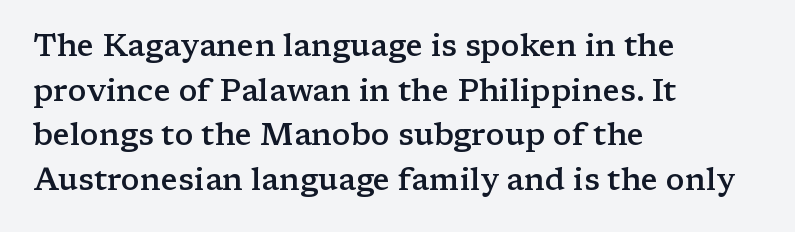
The image shows 31 px semibold, wide serif type, upright; set left-aligned, normal line spacing (1.44x), normal letter spacing, not underlined; low stroke contrast and a medium x-height.
